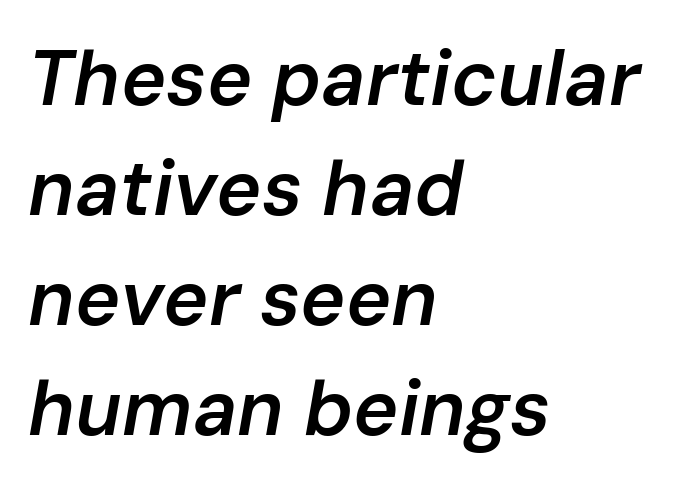
Q: Is the text bold? A: Semi-bold.
Q: Is the text italic (slanted)? A: Yes, it leans right by about 10 degrees.
Q: Is the text underlined? A: No.
Q: How is the paragraph aligned? A: Left-aligned.
Q: Is the spacing between letters normal or unusually wide? A: Normal.
Q: Is the spacing between lines tight, normal or loose? A: Normal.
Q: Width (condensed, normal, or wide)? A: Normal.
Q: Stroke contrast? A: Low.
Q: x-height? A: Medium.
Q: Monospaced? A: No.
